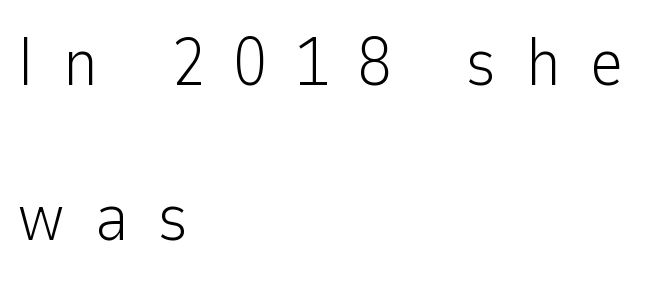
The rendering inserts visible extra space after every character. Font category for this specimen: sans-serif. The paragraph shown leans on its left margin. This sample has the flowing, uneven cadence of proportional lettering. No extra ink here — the face is not bold.
